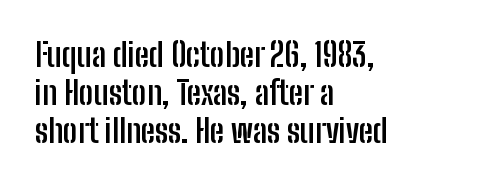
Set as a true bold cut, around the 700 mark. The setting favours the left margin, as ordinary paragraphs usually do. The lettering holds an erect, upright posture throughout. The rendering keeps characters at their native spacing. Looks like regular typesetting: each glyph gets only the width it needs.
